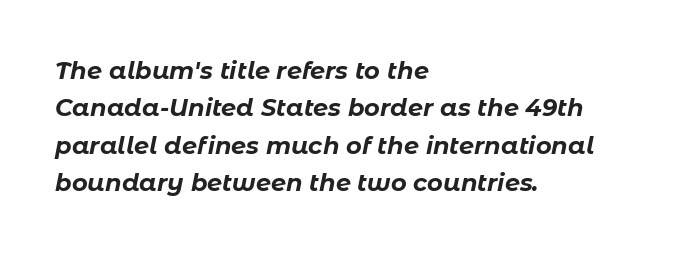
Q: Is the text bold? A: Yes.
Q: Is the text italic (slanted)? A: Yes, it leans right by about 11 degrees.
Q: Is the text underlined? A: No.
Q: How is the paragraph aligned? A: Left-aligned.
Q: Is the spacing between letters normal or unusually wide? A: Normal.
Q: Is the spacing between lines tight, normal or loose? A: Normal.
